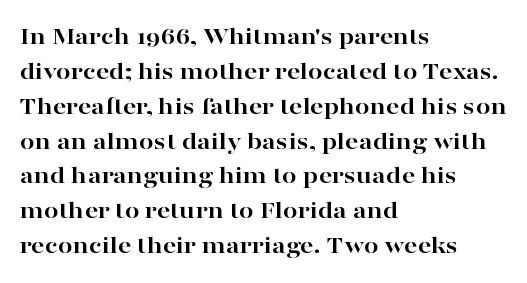
The image shows 26 px bold type, upright; set left-aligned, normal line spacing (1.34x), normal letter spacing, not underlined.
